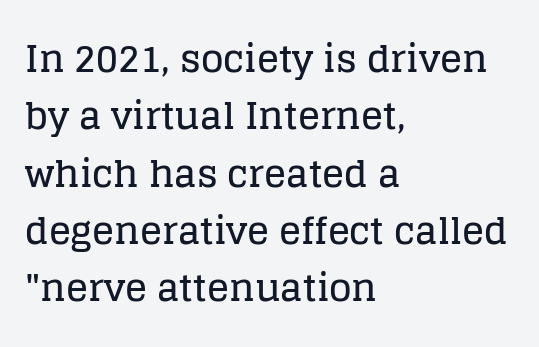
{"serif": "yes", "italic": "no", "width": "normal", "stroke_contrast": "low", "x_height": "large", "monospaced": "no", "underline": "no", "align": "left", "line_spacing": "normal", "line_spacing_ratio": 1.55, "letter_spacing": "normal", "letter_spacing_em": 0.0, "glyph_px": 37}
